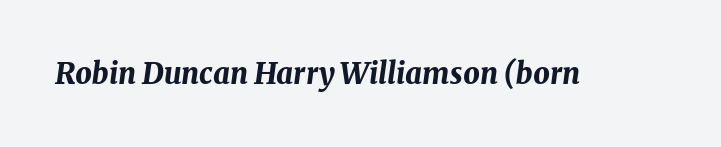
Glyph-to-glyph distance matches everyday printed text. The sample has been set heavy, in full bold. Quick note: italic. The letters advance in unequal steps, a hallmark of proportional type. The area under the type is left untouched.
